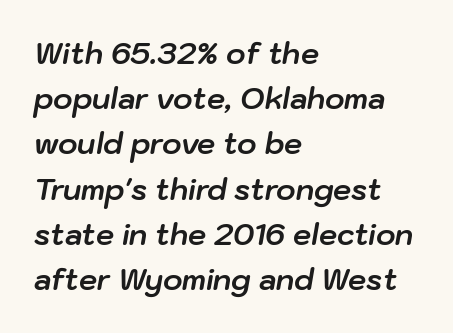
Each line starts at the same left margin while the right side varies. Inter-character spacing is left at the font's built-in metrics. Style check: oblique. The line-height multiplier appears to be the usual default. Underline: absent.
